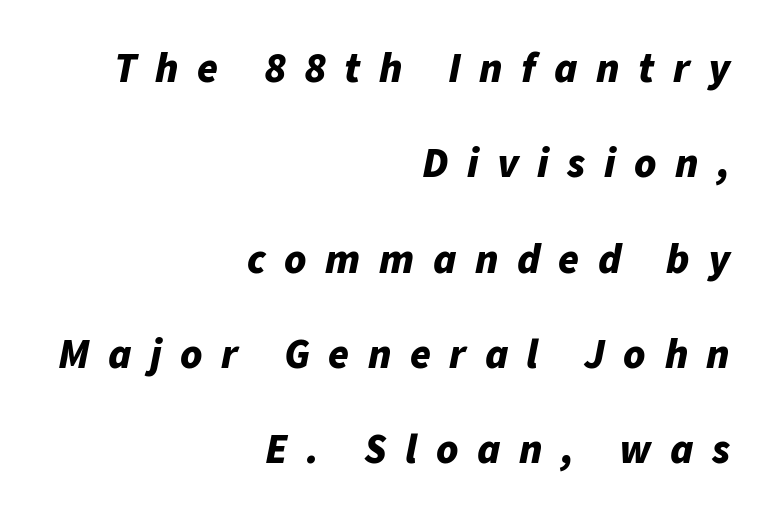
Q: Is the text bold? A: Yes.
Q: Is the text italic (slanted)? A: Yes, it leans right by about 11 degrees.
Q: Is the text underlined? A: No.
Q: How is the paragraph aligned? A: Right-aligned.
Q: Is the spacing between letters normal or unusually wide? A: Unusually wide.
Q: Is the spacing between lines tight, normal or loose? A: Loose.
Q: Width (condensed, normal, or wide)? A: Normal.
Q: Stroke contrast? A: Low.
Q: x-height? A: Medium.
Q: Monospaced? A: No.
